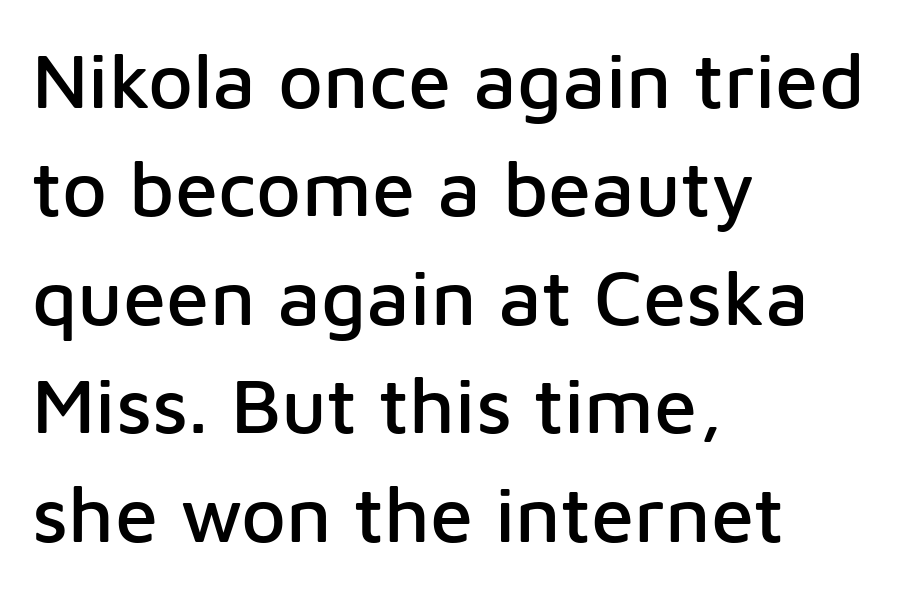
Descenders are the only things crossing below the line. A typesetter would label this face a sans. Is there much room between lines? A standard amount, neither cramped nor airy. One-word summary of the alignment: left. Nope, not italic — everything's standing straight. Tracking value appears to be zero — textbook default spacing.
